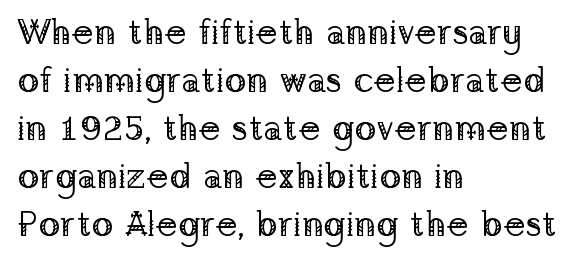
The image shows 36 px regular-weight serif type, upright; set left-aligned, normal line spacing (1.33x), normal letter spacing, not underlined; low stroke contrast and a medium x-height.
